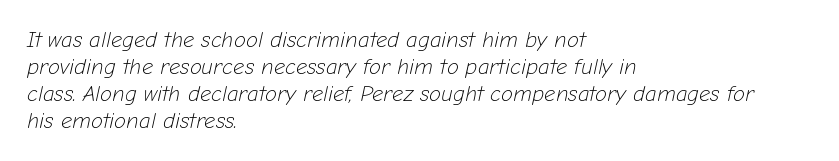
Short note: letters normally spaced. Is the stroke heavy? The answer is a plain regular-or-lighter. In CSS terms this would be text-align: left. Underline: absent. The face used here has a pronounced slope to its letters.
